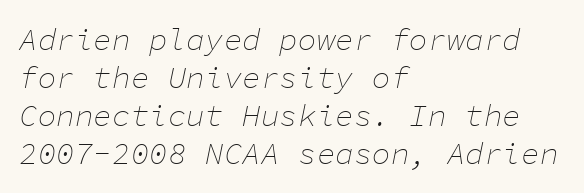
The image shows 31 px thin type, italic (leaning right), monospaced; set left-aligned, line spacing 1.23x, normal letter spacing, not underlined; low stroke contrast and a medium x-height.
